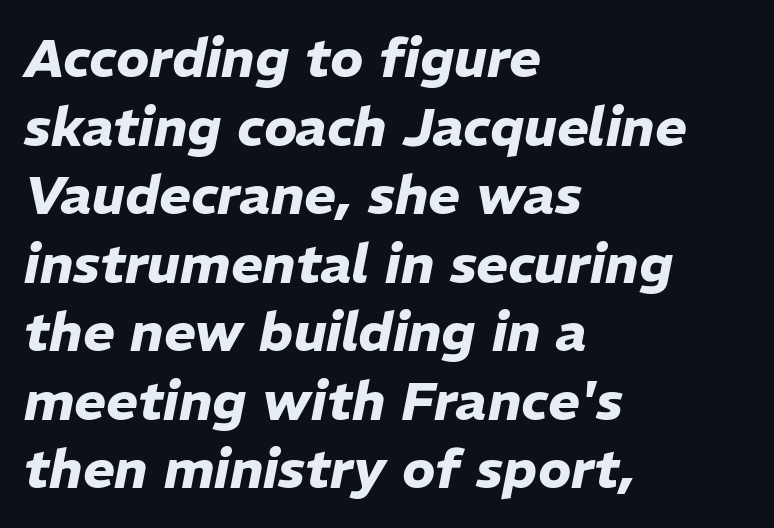
Q: Is the text bold? A: Yes.
Q: Is the text italic (slanted)? A: Yes, it leans right by about 11 degrees.
Q: Is the text underlined? A: No.
Q: How is the paragraph aligned? A: Left-aligned.
Q: Is the spacing between letters normal or unusually wide? A: Normal.
Q: Is the spacing between lines tight, normal or loose? A: Normal.
Q: Width (condensed, normal, or wide)? A: Normal.
Q: Stroke contrast? A: Low.
Q: x-height? A: Medium.
Q: Monospaced? A: No.
